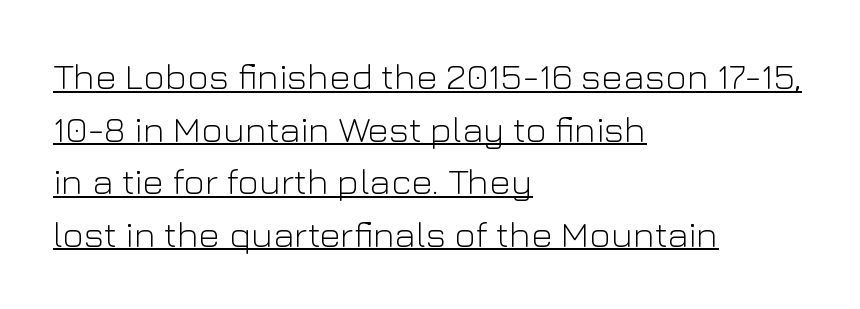
These characters rest on top of a visible drawn line. The passage shown stacks its lines at a standard gap. Spacing verdict: proportional, widths tailored to each character. Default kerning and tracking; the words read as compact shapes.
